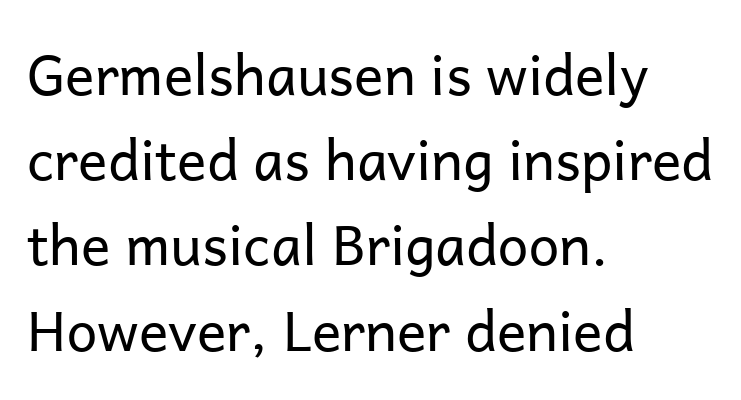
Q: Is the text bold? A: No.
Q: Is the text italic (slanted)? A: No, it is upright.
Q: Is the typeface a serif or a sans-serif typeface? A: Sans-serif.
Q: Is the text underlined? A: No.
Q: How is the paragraph aligned? A: Left-aligned.
Q: Is the spacing between letters normal or unusually wide? A: Normal.
Q: Is the spacing between lines tight, normal or loose? A: Normal.
Q: Width (condensed, normal, or wide)? A: Normal.
Q: Stroke contrast? A: Low.
Q: x-height? A: Medium.
Q: Monospaced? A: No.
